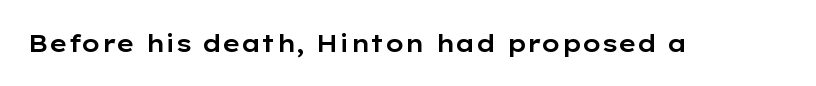
Observe the ordinary spacing: letters are neighbours, not strangers. Underline: absent. Rendered with straight, roman letterforms.
